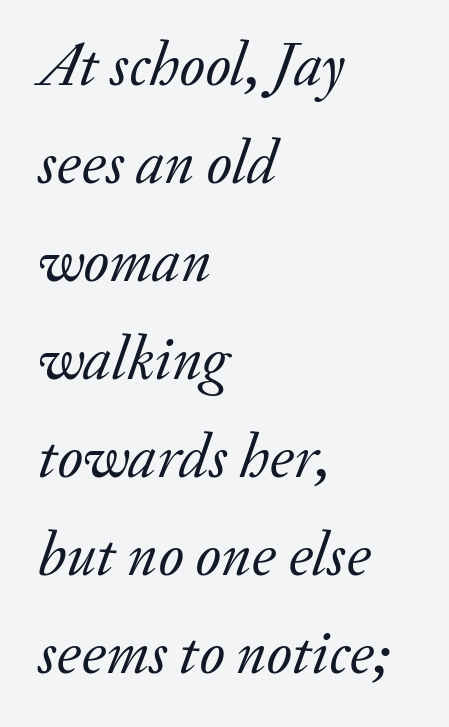
{"serif": "yes", "italic": "yes", "lean": "right", "slant_degrees": 20, "bold": "no", "weight": "regular", "width": "normal", "stroke_contrast": "low", "x_height": "small", "monospaced": "no", "underline": "no", "align": "left", "line_spacing": "normal", "line_spacing_ratio": 1.58, "letter_spacing": "normal", "letter_spacing_em": 0.0, "glyph_px": 62}
